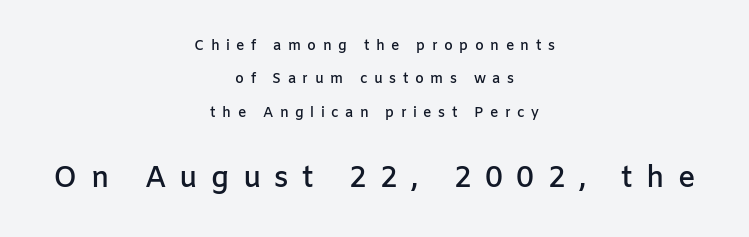
Leading is clearly above the norm, producing a sparse column. Check where the strokes stop: nothing finishes them off — pure sans. A typesetter would call this heavily tracked-out type. Spacing verdict: proportional, widths tailored to each character. The typesetter chose a symmetrical, centered arrangement here. Size hierarchy here favors the trailing block over the leading one.
